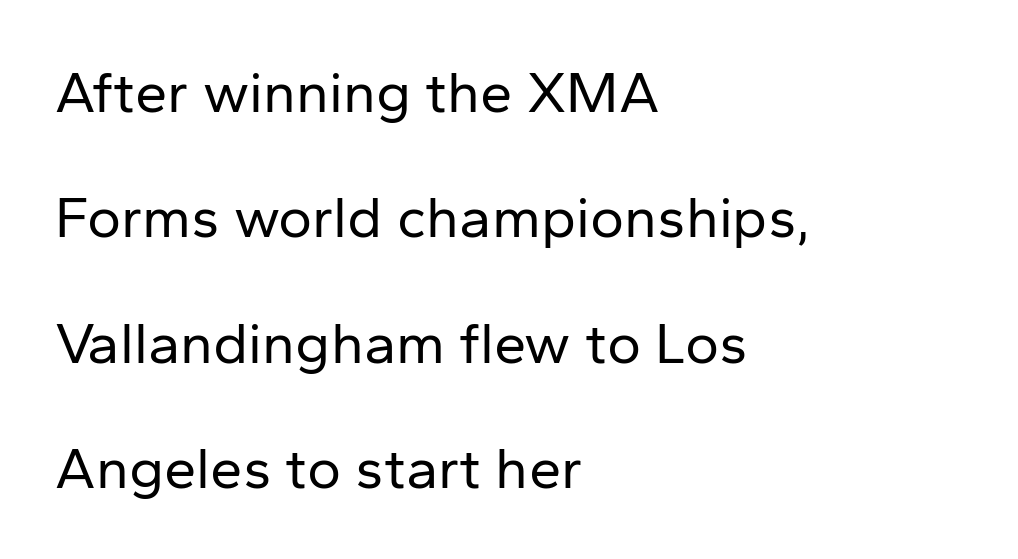
Q: Is the text bold? A: No.
Q: Is the text italic (slanted)? A: No, it is upright.
Q: Is the typeface a serif or a sans-serif typeface? A: Sans-serif.
Q: Is the text underlined? A: No.
Q: How is the paragraph aligned? A: Left-aligned.
Q: Is the spacing between letters normal or unusually wide? A: Normal.
Q: Is the spacing between lines tight, normal or loose? A: Loose.
Q: Width (condensed, normal, or wide)? A: Normal.
Q: Stroke contrast? A: Low.
Q: x-height? A: Medium.
Q: Monospaced? A: No.
